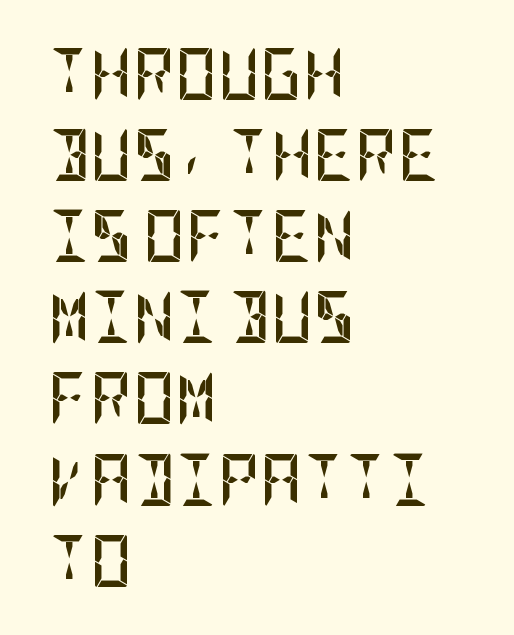
{"serif": "no", "italic": "no", "bold": "yes", "weight": "semibold", "width": "condensed", "stroke_contrast": "low", "x_height": "large", "underline": "no", "align": "left", "line_spacing": "normal", "line_spacing_ratio": 1.56, "letter_spacing": "normal", "letter_spacing_em": 0.0, "glyph_px": 52}
